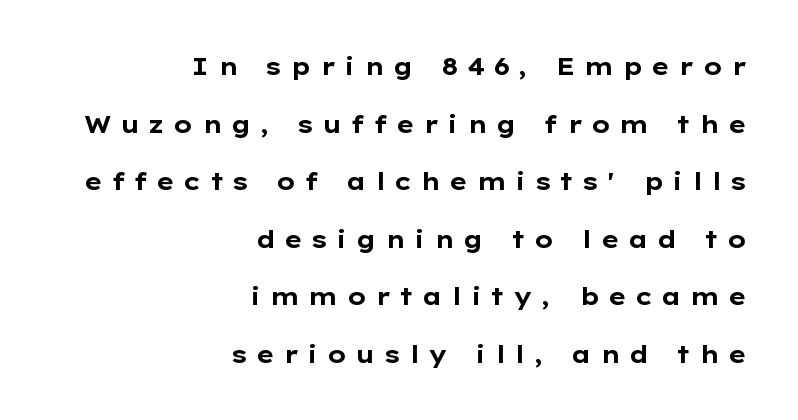
Italic: no, the glyphs are upright roman. On the weight axis this lands at bold, roughly 700. Between one letter and the next there's a generous, obvious gap. Horizontally, the lines are justified to the trailing edge only.
